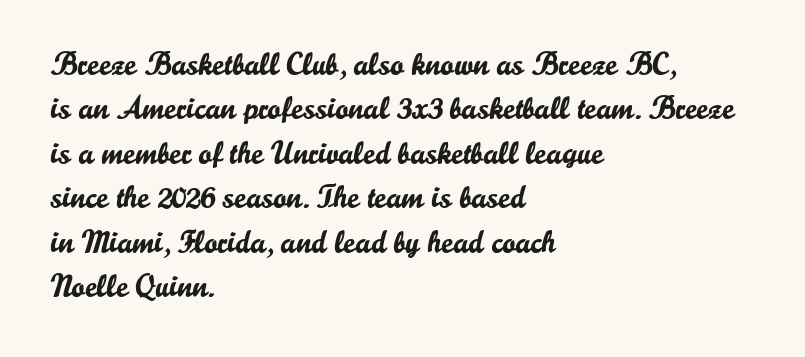
{"serif": "no", "width": "normal", "stroke_contrast": "low", "x_height": "small", "monospaced": "no", "underline": "no", "align": "left", "line_spacing": "normal", "line_spacing_ratio": 1.39, "letter_spacing": "normal", "letter_spacing_em": 0.0, "glyph_px": 32}
